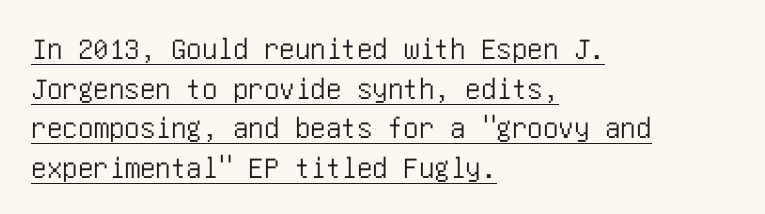
{"serif": "no", "italic": "no", "width": "condensed", "stroke_contrast": "low", "x_height": "large", "underline": "yes", "align": "left", "line_spacing": "normal", "line_spacing_ratio": 1.28, "letter_spacing": "normal", "letter_spacing_em": 0.0, "glyph_px": 31}
